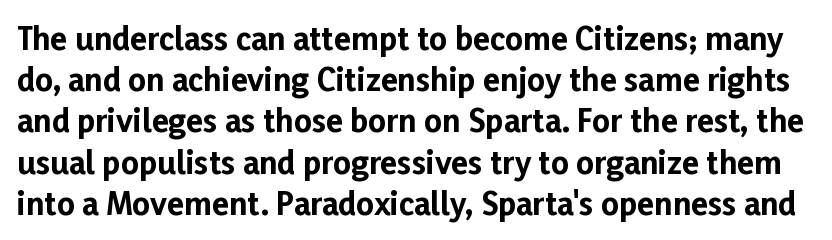
{"serif": "no", "italic": "no", "bold": "yes", "weight": "bold", "width": "normal", "stroke_contrast": "low", "x_height": "medium", "monospaced": "no", "underline": "no", "line_spacing": "normal", "line_spacing_ratio": 1.33, "letter_spacing": "normal", "letter_spacing_em": 0.0, "glyph_px": 31}
